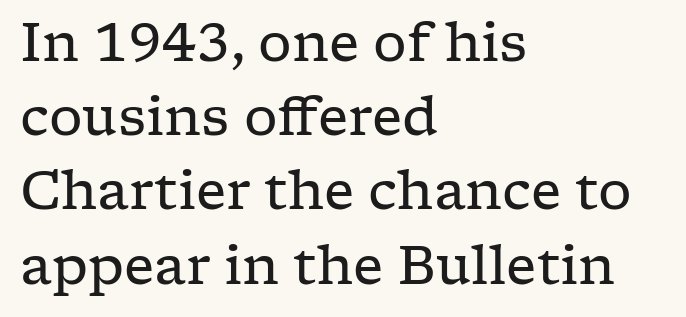
The image shows 53 px regular-weight, wide serif type, upright; set left-aligned, normal line spacing (1.4x), normal letter spacing, not underlined; low stroke contrast and a medium x-height.
